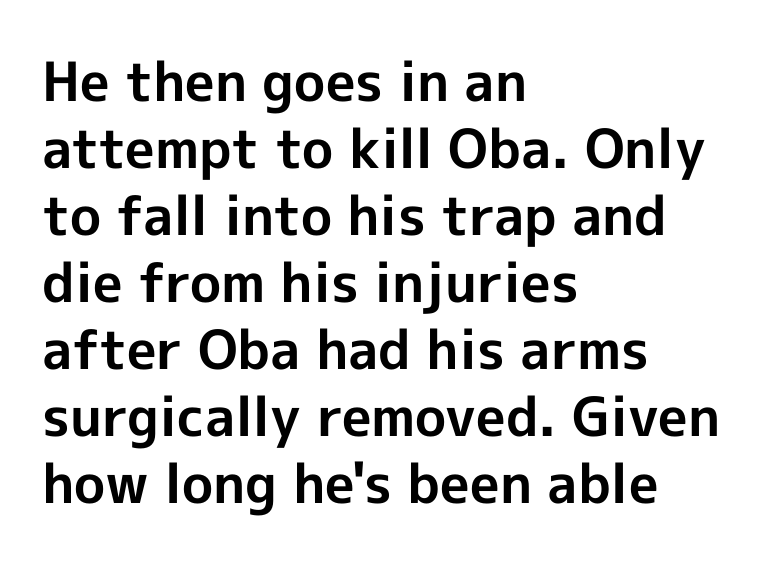
The image shows 54 px bold sans-serif type, upright; set left-aligned, line spacing 1.24x, normal letter spacing, not underlined; a medium x-height.
